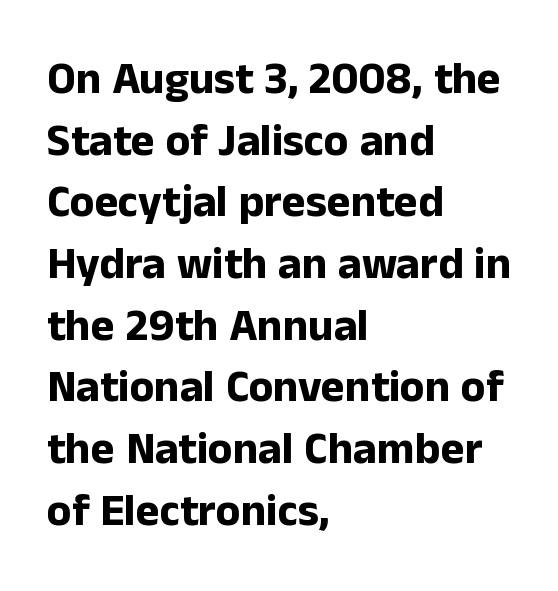
Q: Is the text bold? A: Yes.
Q: Is the text italic (slanted)? A: No, it is upright.
Q: Is the typeface a serif or a sans-serif typeface? A: Sans-serif.
Q: Is the text underlined? A: No.
Q: How is the paragraph aligned? A: Left-aligned.
Q: Is the spacing between letters normal or unusually wide? A: Normal.
Q: Is the spacing between lines tight, normal or loose? A: Normal.
Q: Width (condensed, normal, or wide)? A: Normal.
Q: Stroke contrast? A: Low.
Q: x-height? A: Medium.
Q: Monospaced? A: No.
